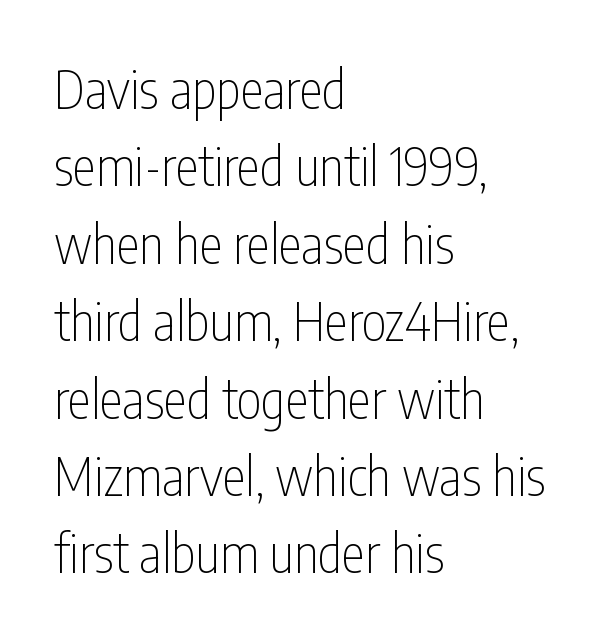
Standard letterfit; no display-style spreading of the glyphs. A student would call this left alignment; a typographer would say flush left, rag right. Posture: vertical. In terms of leading, this rendering sits right in the middle.
